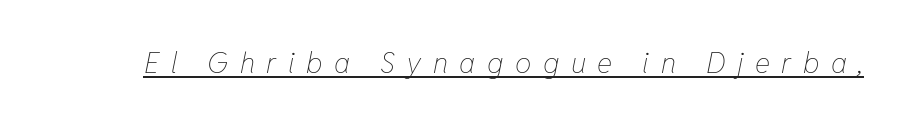
The image shows 29 px thin, condensed type, italic (leaning right); set unusually wide letter spacing (+0.4 em), underlined; low stroke contrast and a medium x-height.
